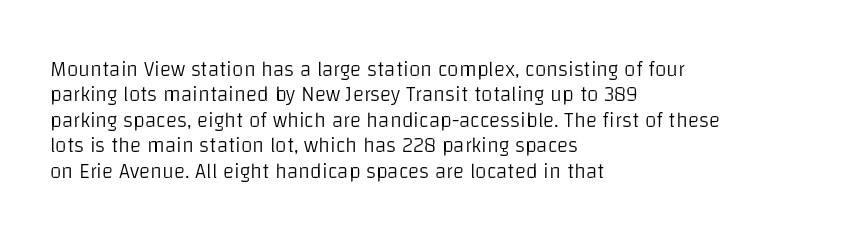
{"italic": "no", "bold": "no", "underline": "no", "align": "left", "line_spacing_ratio": 1.21, "letter_spacing": "normal", "letter_spacing_em": 0.0, "glyph_px": 21}
